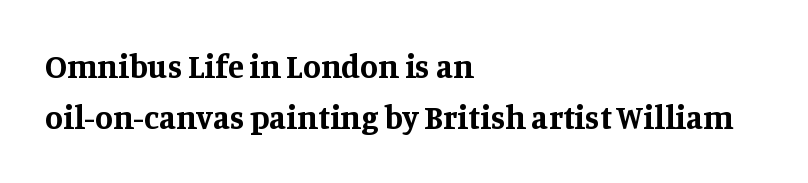
{"serif": "yes", "italic": "no", "bold": "yes", "weight": "bold", "width": "normal", "stroke_contrast": "medium", "x_height": "large", "monospaced": "no", "underline": "no", "align": "left", "line_spacing": "normal", "line_spacing_ratio": 1.55, "letter_spacing": "normal", "letter_spacing_em": 0.0, "glyph_px": 33}
